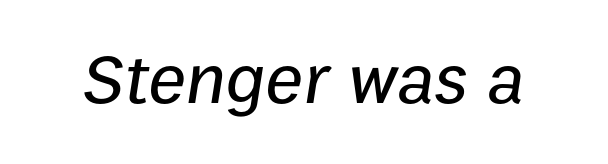
The image shows 71 px text type, italic (leaning right); set normal letter spacing, not underlined; low stroke contrast and a medium x-height.
